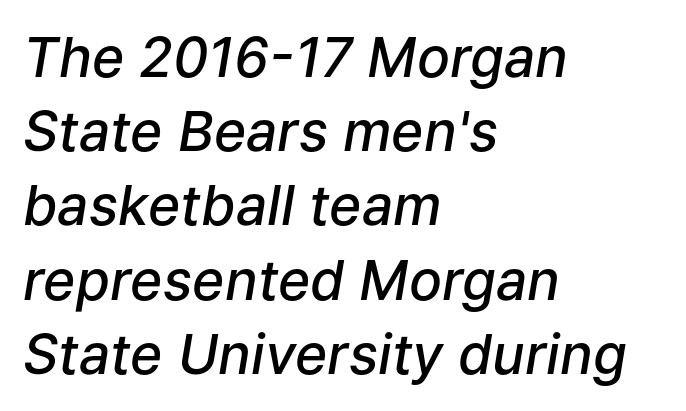
{"italic": "yes", "lean": "right", "slant_degrees": 9, "bold": "semi", "weight": "semibold", "width": "normal", "stroke_contrast": "low", "x_height": "medium", "monospaced": "no", "underline": "no", "align": "left", "line_spacing": "normal", "line_spacing_ratio": 1.35, "letter_spacing": "normal", "letter_spacing_em": 0.0, "glyph_px": 55}
